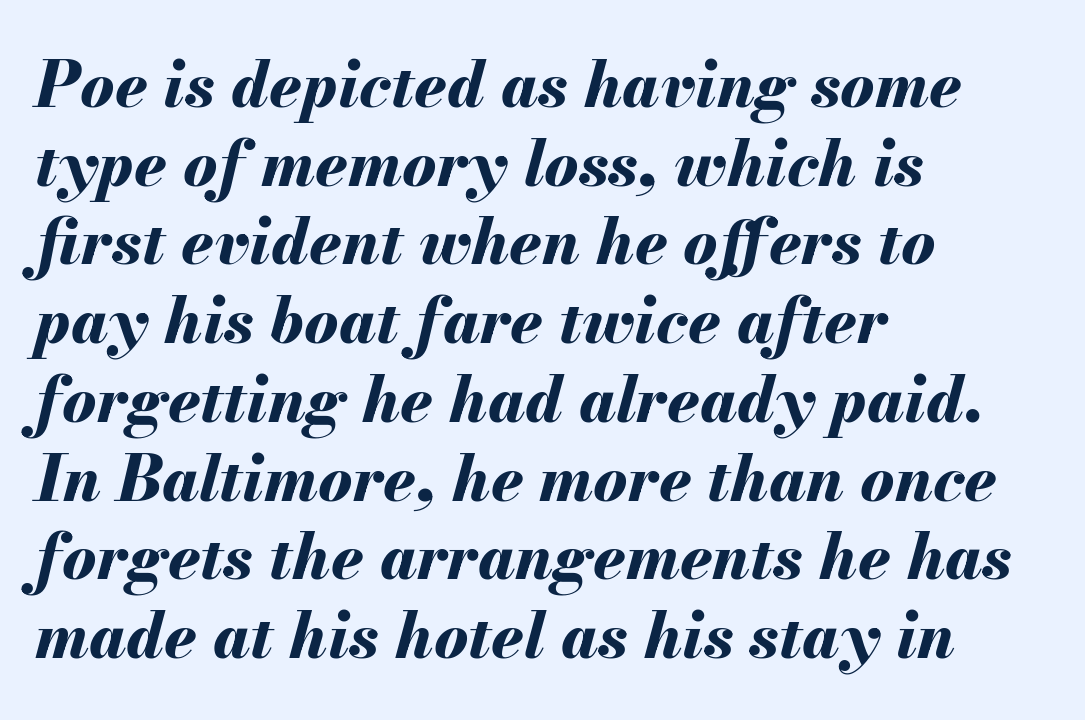
Q: Is the text bold? A: Yes.
Q: Is the text italic (slanted)? A: Yes, it leans right by about 13 degrees.
Q: Is the text underlined? A: No.
Q: How is the paragraph aligned? A: Left-aligned.
Q: Is the spacing between letters normal or unusually wide? A: Normal.
Q: Width (condensed, normal, or wide)? A: Normal.
Q: Stroke contrast? A: Medium.
Q: x-height? A: Small.
Q: Monospaced? A: No.
